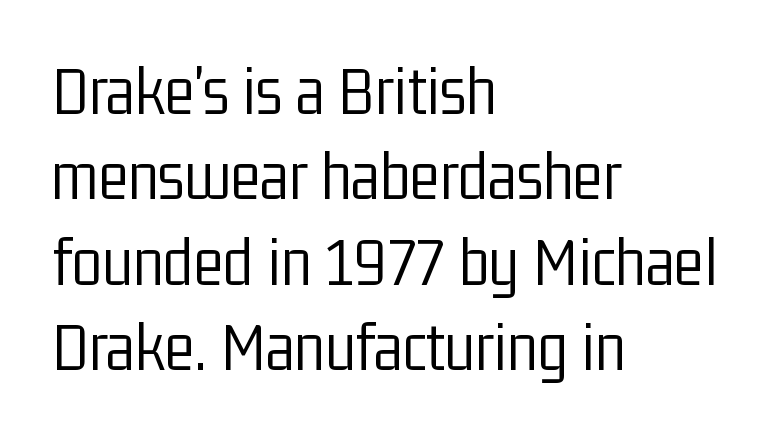
{"serif": "no", "italic": "no", "bold": "no", "weight": "light", "width": "condensed", "stroke_contrast": "low", "x_height": "medium", "monospaced": "no", "underline": "no", "align": "left", "line_spacing_ratio": 1.22, "letter_spacing": "normal", "letter_spacing_em": 0.0, "glyph_px": 70}
